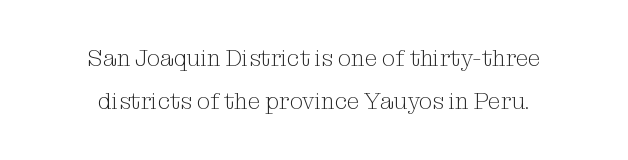
The image shows 23 px text type, upright; set centered, line spacing 1.88x, normal letter spacing, not underlined.
